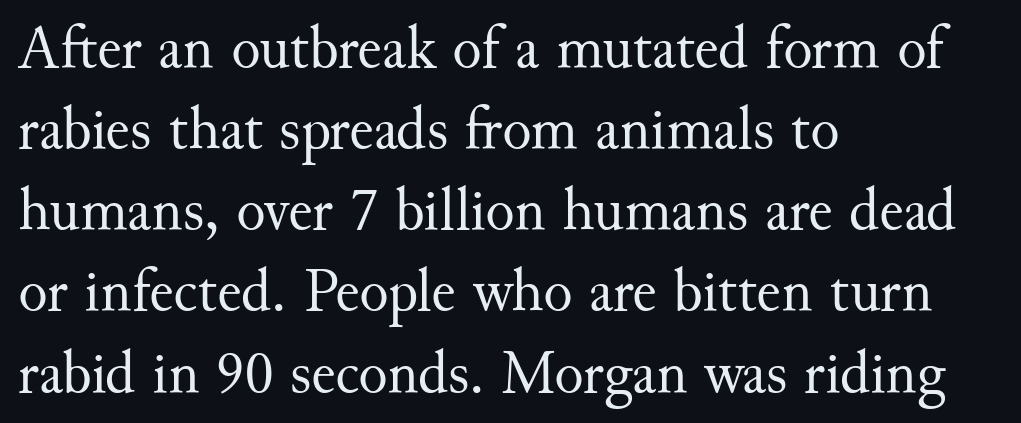
You could not count columns in this text — the font is proportionally spaced. The specimen omits any rule beneath the text block's lines. The paragraph has a hard left edge and a soft right edge. Does the lettering tilt? It doesn't — this is upright. One glance says typical: line gaps are just what's usual. What kind of face is this? One with serifs.
